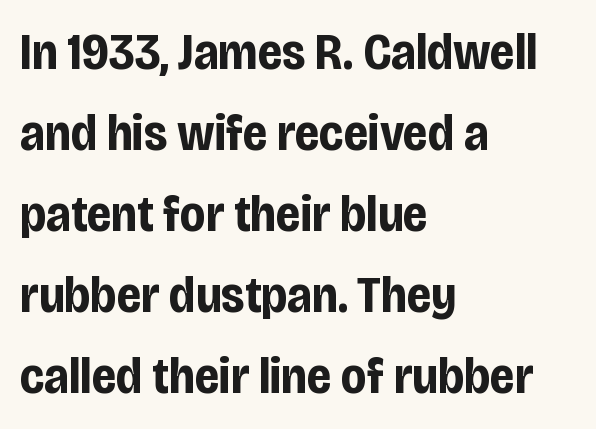
How would I describe the line gaps? Plain and ordinary. These lines are set flush left with a ragged right edge. A sans-serif font was chosen for this passage. Check under the words: just untouched page. Posture: straight, roman, zero tilt.
